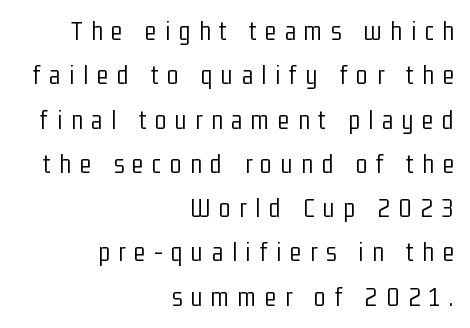
{"italic": "no", "bold": "no", "underline": "no", "align": "right", "line_spacing": "normal", "line_spacing_ratio": 1.64, "letter_spacing": "wide", "letter_spacing_em": 0.32, "glyph_px": 27}
